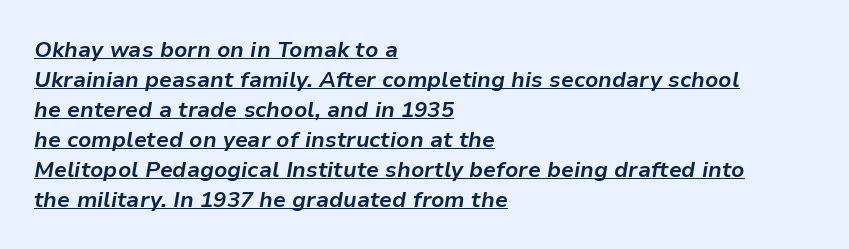
Q: Is the text bold? A: Yes.
Q: Is the text italic (slanted)? A: Yes, it leans right by about 9 degrees.
Q: Is the text underlined? A: Yes.
Q: How is the paragraph aligned? A: Left-aligned.
Q: Is the spacing between letters normal or unusually wide? A: Normal.
Q: Is the spacing between lines tight, normal or loose? A: Normal.
